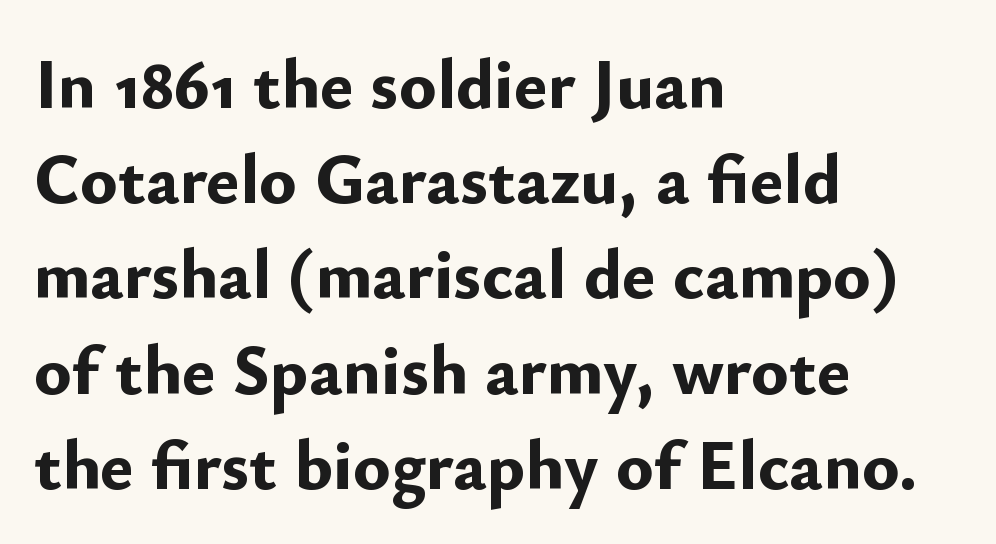
This block has exactly the height ordinary leading produces. Rule under the text: the space is simply empty. Note the varied advance widths — an 'i' is clearly narrower than an 'm'. Posture: upright roman. Is the letter spacing exaggerated? No — it looks like the ordinary default. Horizontal alignment here is leftward, the default for most running prose.
